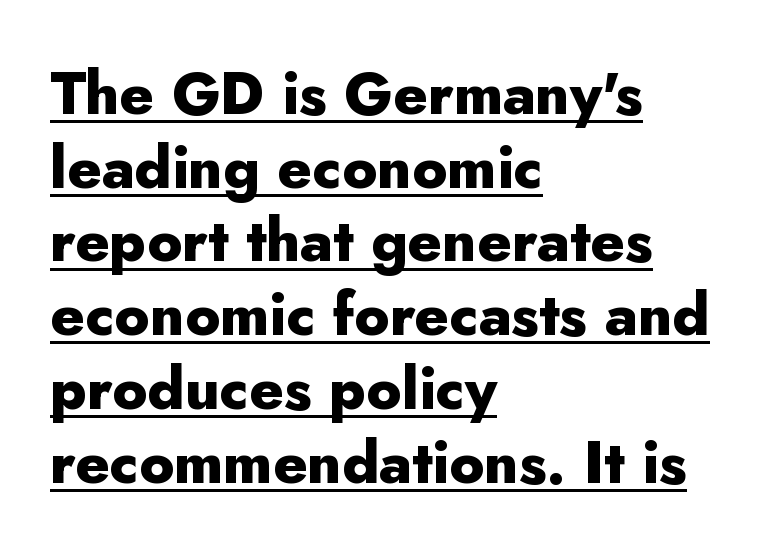
Stroke thickness is high; the sample reads as a true bold. Reading down the column, the eye jumps a familiar distance to each next line. Beneath each row of characters lies a ruled line. Each letter's strokes conclude bluntly, with no projecting serifs. The lines are quadded left. This sample has the flowing, uneven cadence of proportional lettering.
